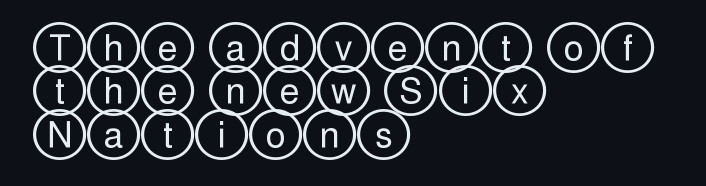
The image shows 35 px wide type, upright; set left-aligned, line spacing 1.24x, normal letter spacing, not underlined; a large x-height.
